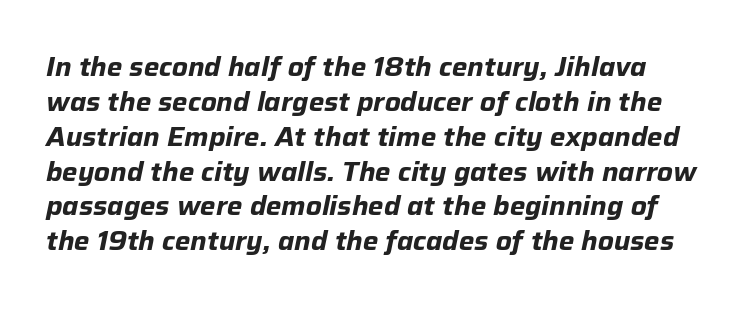
Q: Is the text bold? A: Yes.
Q: Is the text italic (slanted)? A: Yes, it leans right by about 12 degrees.
Q: Is the text underlined? A: No.
Q: Is the spacing between letters normal or unusually wide? A: Normal.
Q: Is the spacing between lines tight, normal or loose? A: Normal.
